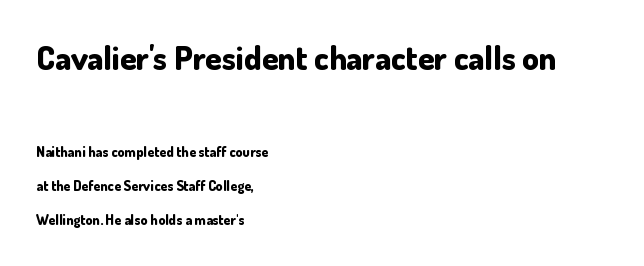
The image shows 33 px bold sans-serif type, upright; set left-aligned, loose line spacing (2.42x), normal letter spacing, not underlined; the first (top) block is 2.36x larger; low stroke contrast and a small x-height.
